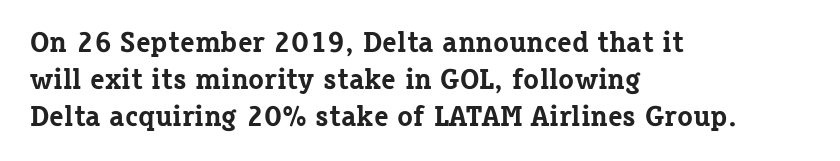
A bare baseline throughout the passage. Caption: standard tracking, unaltered. Plenty of ink on the page — the face is bold. When letters stand straight like this, we call the style roman or upright.
